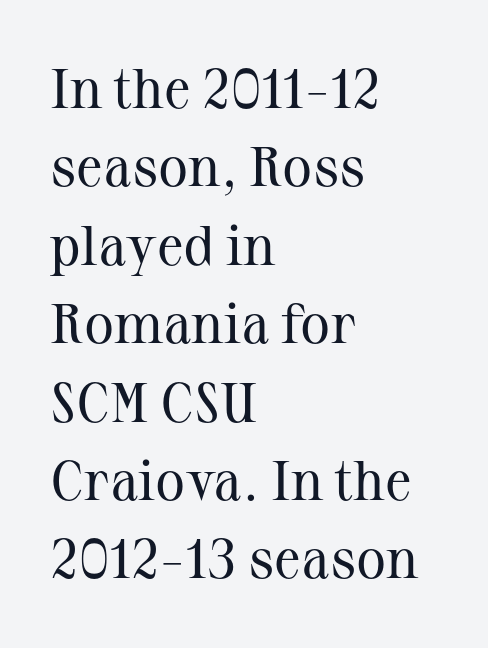
The image shows 56 px regular-weight serif type, upright; set left-aligned, normal line spacing (1.4x), normal letter spacing, not underlined; medium stroke contrast and a medium x-height.
